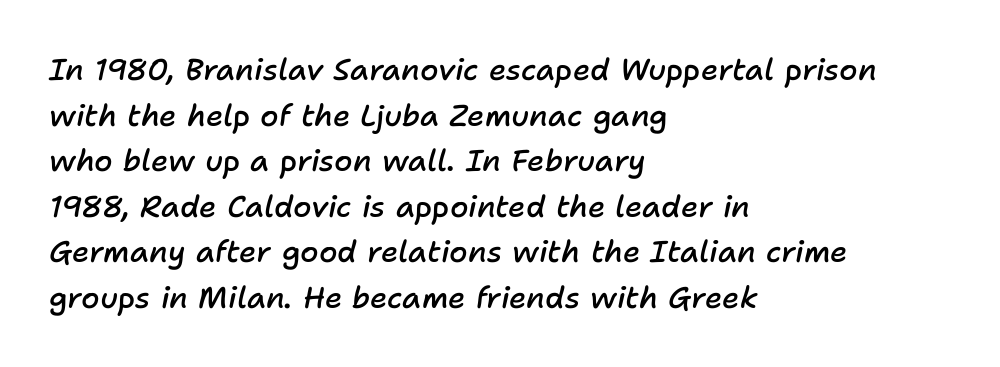
Q: Is the text bold? A: Semi-bold.
Q: Is the text italic (slanted)? A: Yes, it leans right by about 11 degrees.
Q: Is the text underlined? A: No.
Q: How is the paragraph aligned? A: Left-aligned.
Q: Is the spacing between letters normal or unusually wide? A: Normal.
Q: Is the spacing between lines tight, normal or loose? A: Normal.
Q: Width (condensed, normal, or wide)? A: Normal.
Q: Stroke contrast? A: Low.
Q: x-height? A: Medium.
Q: Monospaced? A: No.
